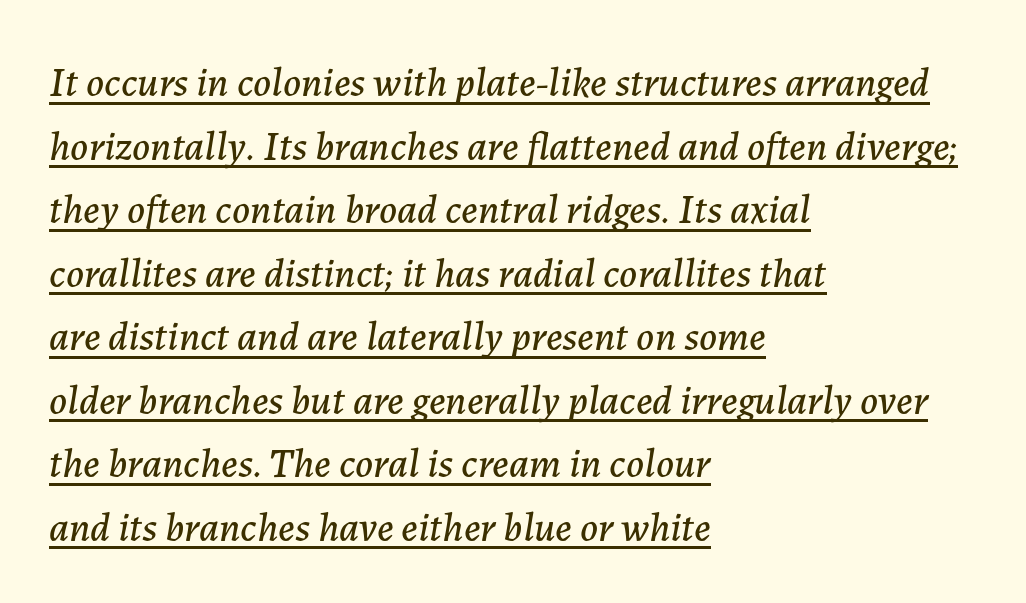
Q: Is the text italic (slanted)? A: Yes, it leans right by about 7 degrees.
Q: Is the text underlined? A: Yes.
Q: How is the paragraph aligned? A: Left-aligned.
Q: Is the spacing between letters normal or unusually wide? A: Normal.
Q: Is the spacing between lines tight, normal or loose? A: Normal.
Q: Width (condensed, normal, or wide)? A: Normal.
Q: Stroke contrast? A: Low.
Q: x-height? A: Medium.
Q: Monospaced? A: No.
